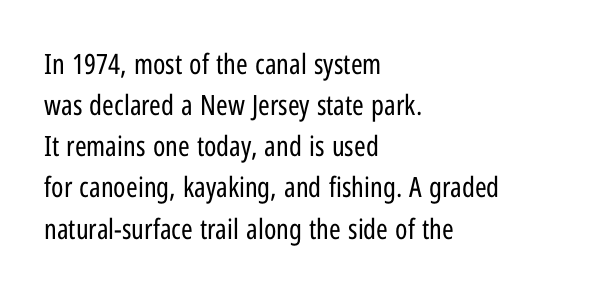
{"serif": "no", "italic": "no", "bold": "no", "weight": "regular", "width": "condensed", "stroke_contrast": "low", "x_height": "medium", "monospaced": "no", "underline": "no", "align": "left", "line_spacing": "normal", "line_spacing_ratio": 1.47, "letter_spacing": "normal", "letter_spacing_em": 0.0, "glyph_px": 28}
